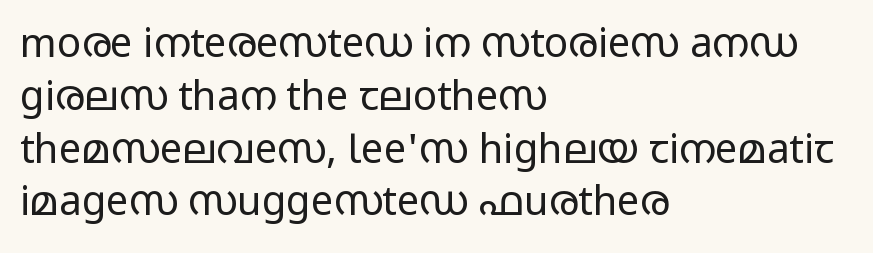
{"serif": "no", "italic": "no", "bold": "no", "weight": "regular", "width": "wide", "stroke_contrast": "low", "x_height": "medium", "monospaced": "no", "underline": "no", "align": "left", "line_spacing": "normal", "line_spacing_ratio": 1.32, "letter_spacing": "normal", "letter_spacing_em": 0.0, "glyph_px": 40}
